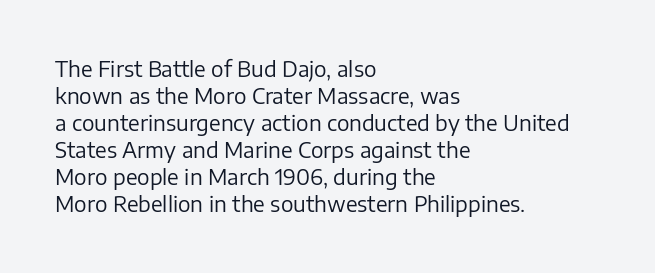
The image shows 21 px text type, upright; set left-aligned, normal line spacing (1.29x), normal letter spacing, not underlined.
